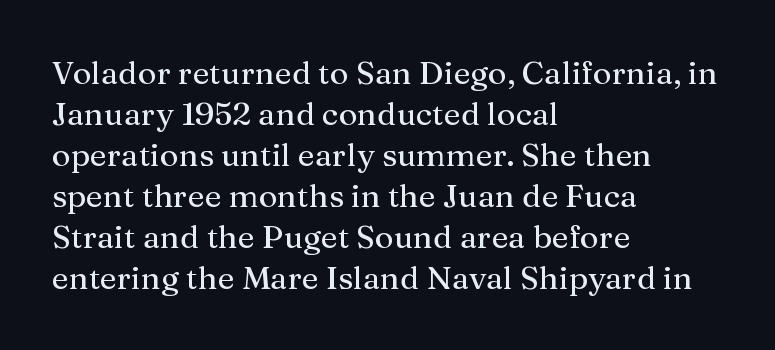
Is this a fixed-width face? No — the glyphs have proportional, varying widths. Unlike a clean sans, this face finishes its strokes with serifs. Line spacing here is normal. The rendering keeps characters at their native spacing. Typeset ragged right — the left edge is the straight one.
